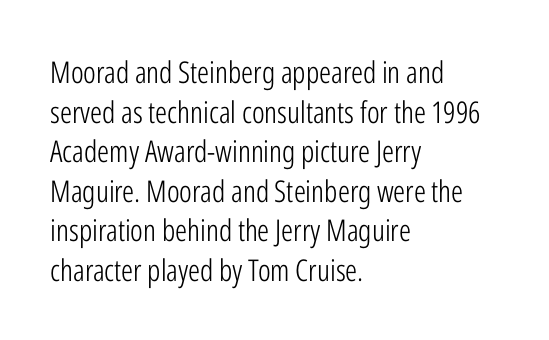
Ordinary non-slanted type is in use. A bare baseline throughout the passage. The line-height multiplier appears to be the usual default. If you drew a ruler down the left edge, every line would touch it. The weight tops out at a normal text grade.
